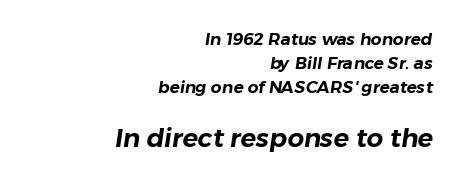
Observe the ordinary spacing: letters are neighbours, not strangers. Beneath every word, the page is bare. A student would call this right alignment; a typographer would say flush right, rag left. Evenly set lines give the paragraph a standard silhouette. The composition opens small and finishes big.
